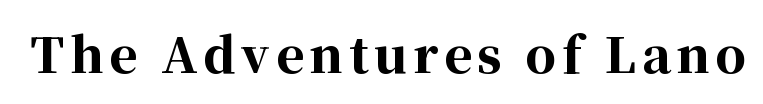
These lines carry a lot of weight — the face is fully bold. Do the characters align in a grid? No, the font is proportional. Descender tails drop into unmarked territory. Stroke terminals: seriffed. The letters stand upright; this is a roman face.
